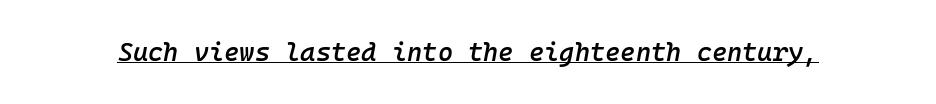
Q: Is the text bold? A: Semi-bold.
Q: Is the text italic (slanted)? A: Yes, it leans right by about 10 degrees.
Q: Is the text underlined? A: Yes.
Q: Is the spacing between letters normal or unusually wide? A: Normal.
